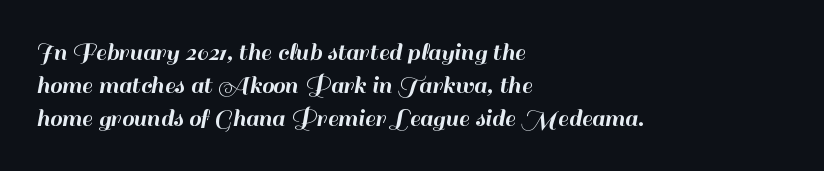
Q: Is the text italic (slanted)? A: Yes.
Q: Is the text underlined? A: No.
Q: How is the paragraph aligned? A: Left-aligned.
Q: Is the spacing between letters normal or unusually wide? A: Normal.
